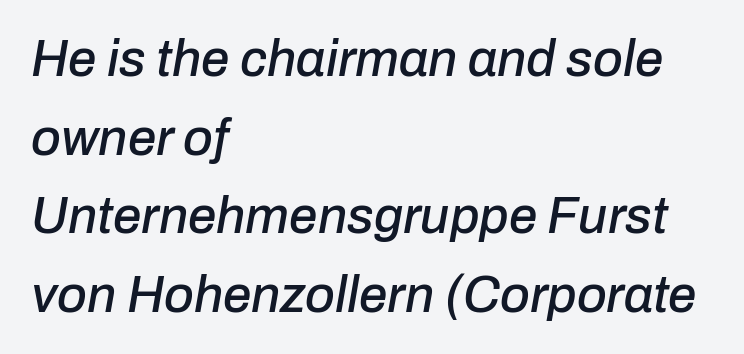
{"italic": "yes", "lean": "right", "slant_degrees": 10, "width": "normal", "stroke_contrast": "low", "x_height": "medium", "monospaced": "no", "underline": "no", "align": "left", "line_spacing": "normal", "line_spacing_ratio": 1.54, "letter_spacing": "normal", "letter_spacing_em": 0.0, "glyph_px": 51}
